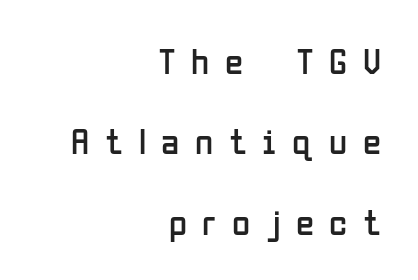
{"serif": "no", "italic": "no", "bold": "no", "weight": "regular", "width": "condensed", "stroke_contrast": "low", "x_height": "medium", "monospaced": "no", "underline": "no", "align": "right", "line_spacing": "loose", "line_spacing_ratio": 2.17, "letter_spacing": "wide", "letter_spacing_em": 0.42, "glyph_px": 37}
